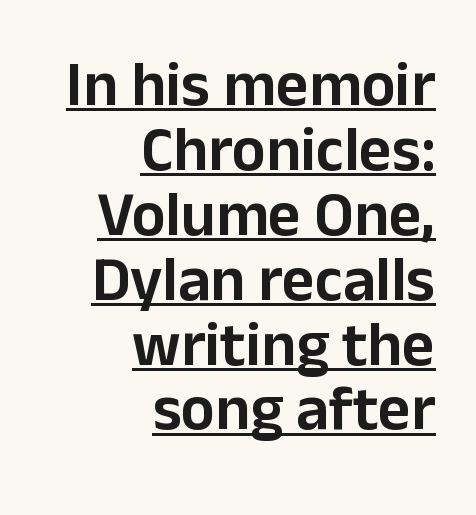
Q: Is the text italic (slanted)? A: No, it is upright.
Q: Is the typeface a serif or a sans-serif typeface? A: Sans-serif.
Q: Is the text underlined? A: Yes.
Q: How is the paragraph aligned? A: Right-aligned.
Q: Is the spacing between letters normal or unusually wide? A: Normal.
Q: Is the spacing between lines tight, normal or loose? A: Tight.
Q: Width (condensed, normal, or wide)? A: Normal.
Q: Stroke contrast? A: Low.
Q: x-height? A: Medium.
Q: Monospaced? A: No.
